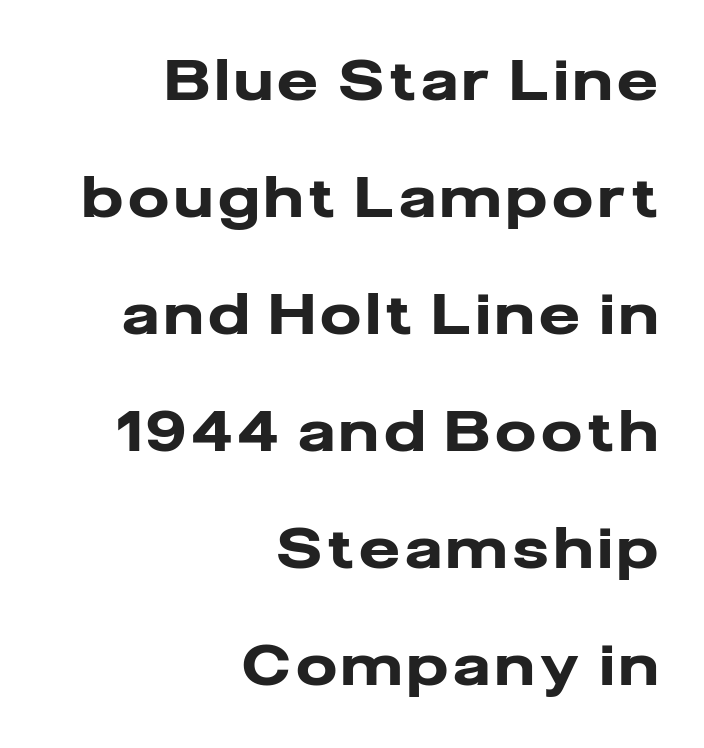
Q: Is the text bold? A: Yes.
Q: Is the text italic (slanted)? A: No, it is upright.
Q: Is the typeface a serif or a sans-serif typeface? A: Sans-serif.
Q: Is the text underlined? A: No.
Q: How is the paragraph aligned? A: Right-aligned.
Q: Is the spacing between lines tight, normal or loose? A: Loose.
Q: Width (condensed, normal, or wide)? A: Normal.
Q: Stroke contrast? A: Low.
Q: x-height? A: Medium.
Q: Monospaced? A: No.
